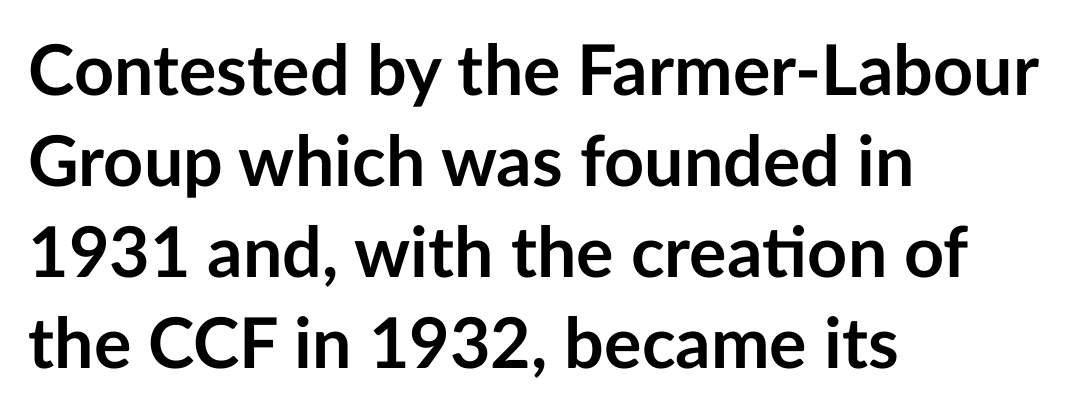
These lines stack with their left ends in a neat column. These lines keep a tight, regular rhythm from letter to letter. The string is rendered with underlining switched off. The lettering holds an erect, upright posture throughout.
